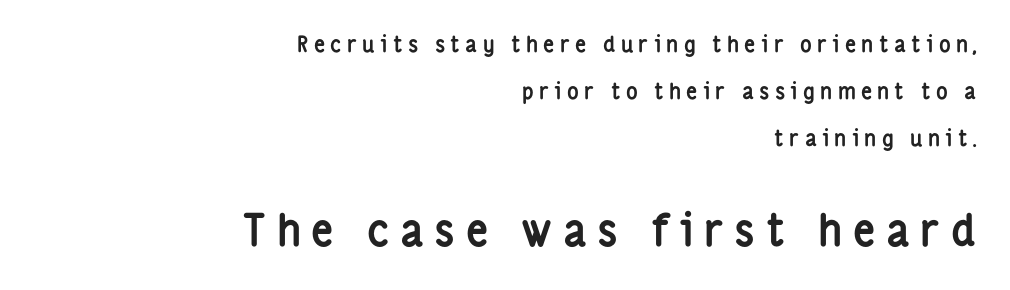
{"serif": "no", "italic": "no", "bold": "yes", "weight": "semibold", "width": "condensed", "stroke_contrast": "low", "x_height": "medium", "monospaced": "no", "underline": "no", "align": "right", "line_spacing": "loose", "line_spacing_ratio": 2.14, "letter_spacing": "wide", "letter_spacing_em": 0.24, "larger_block": "second", "size_ratio": 2.0, "glyph_px": 44}
